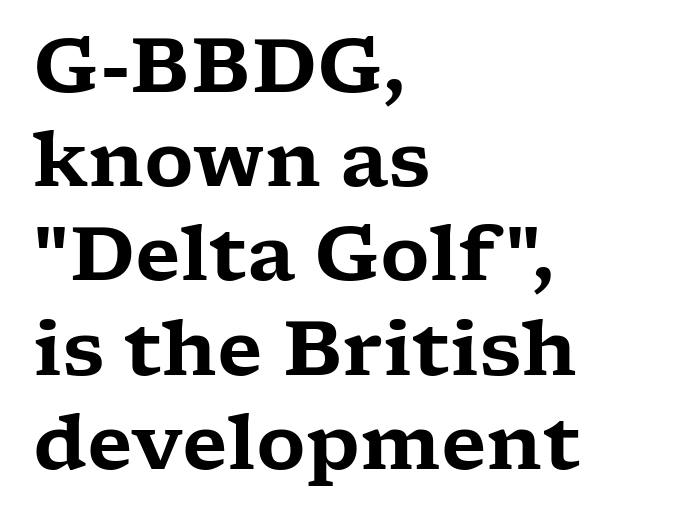
{"serif": "yes", "italic": "no", "width": "wide", "stroke_contrast": "low", "x_height": "medium", "monospaced": "no", "underline": "no", "align": "left", "line_spacing_ratio": 1.24, "letter_spacing": "normal", "letter_spacing_em": 0.0, "glyph_px": 76}
